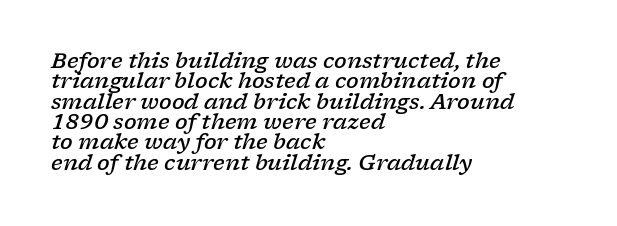
{"italic": "yes", "lean": "right", "slant_degrees": 17, "bold": "semi", "underline": "no", "align": "left", "line_spacing": "tight", "line_spacing_ratio": 0.97, "letter_spacing": "normal", "letter_spacing_em": 0.0, "glyph_px": 21}
